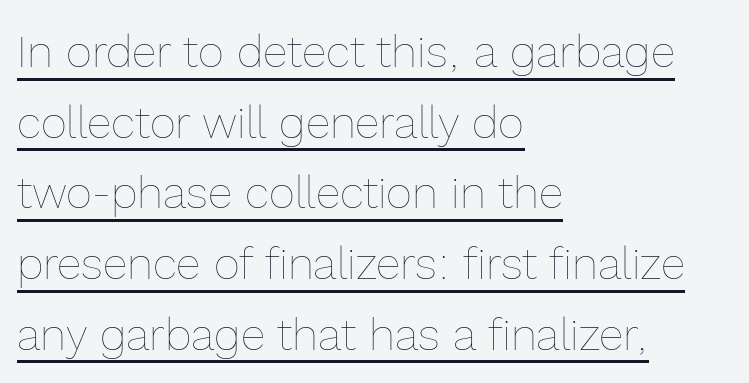
{"italic": "no", "bold": "no", "weight": "thin", "width": "normal", "x_height": "medium", "monospaced": "no", "underline": "yes", "align": "left", "line_spacing": "normal", "line_spacing_ratio": 1.57, "letter_spacing": "normal", "letter_spacing_em": 0.0, "glyph_px": 45}
